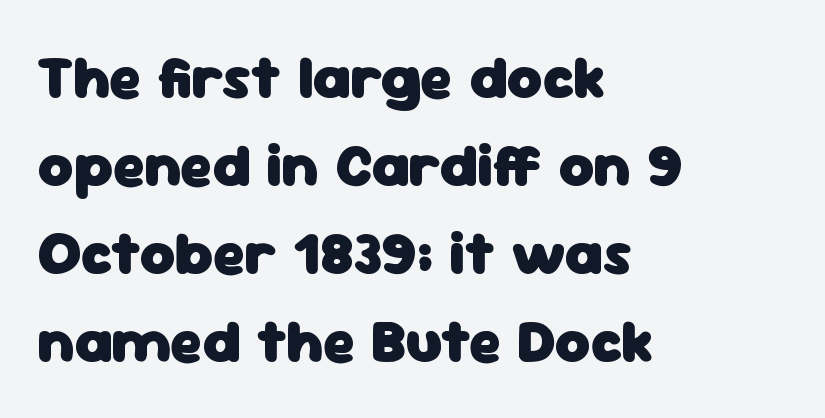
Glance below the letters and you will spot only blank space. Successive baselines arrive at the customary interval. Spacing verdict: proportional, widths tailored to each character. What kind of face is this? One without serifs — a sans. The rendering anchors every line to the left-hand side. Words appear dense and cohesive because spacing is normal.
